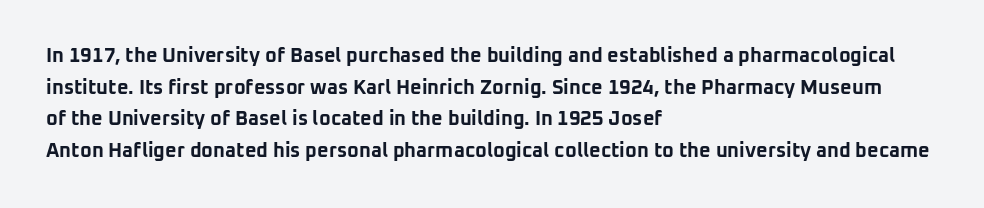
Q: Is the text bold? A: Yes.
Q: Is the text italic (slanted)? A: No, it is upright.
Q: Is the text underlined? A: No.
Q: How is the paragraph aligned? A: Left-aligned.
Q: Is the spacing between letters normal or unusually wide? A: Normal.
Q: Is the spacing between lines tight, normal or loose? A: Normal.
